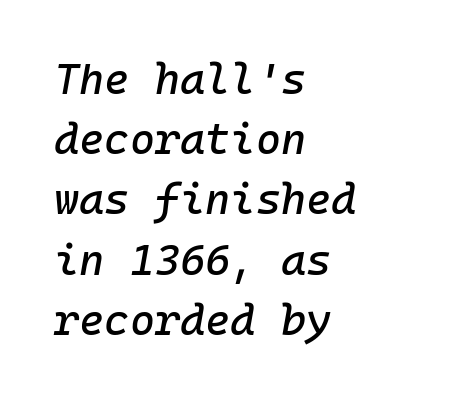
The image shows 43 px text type, italic (leaning right), monospaced; set left-aligned, normal line spacing (1.4x), normal letter spacing, not underlined; low stroke contrast and a medium x-height.
